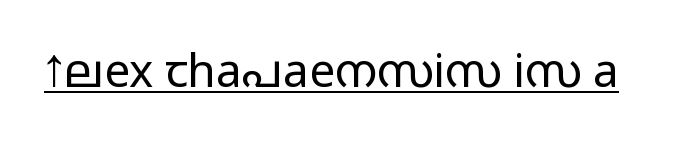
These characters rest on top of a visible drawn line. In terms of letterspacing, this is plain default setting. The weight tops out at a normal text grade. Typographically, this falls in the sans-serif category. You can tell it's not italic because the verticals are truly vertical. Note the varied advance widths — an 'i' is clearly narrower than an 'm'.
